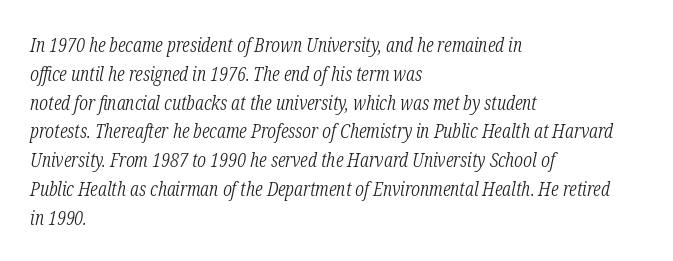
Characters are canted at an angle relative to the baseline's perpendicular. Ink coverage per letter is moderate at most. Quick note: interline space is typical. Decoration check: the copy has no underline. Does extra space separate the letters? No, they use regular spacing. Reading down the block, your eye returns to a fixed left position each line.
